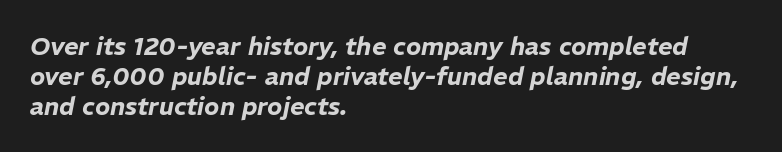
Q: Is the text italic (slanted)? A: Yes, it leans right by about 11 degrees.
Q: Is the text underlined? A: No.
Q: How is the paragraph aligned? A: Left-aligned.
Q: Is the spacing between letters normal or unusually wide? A: Normal.
